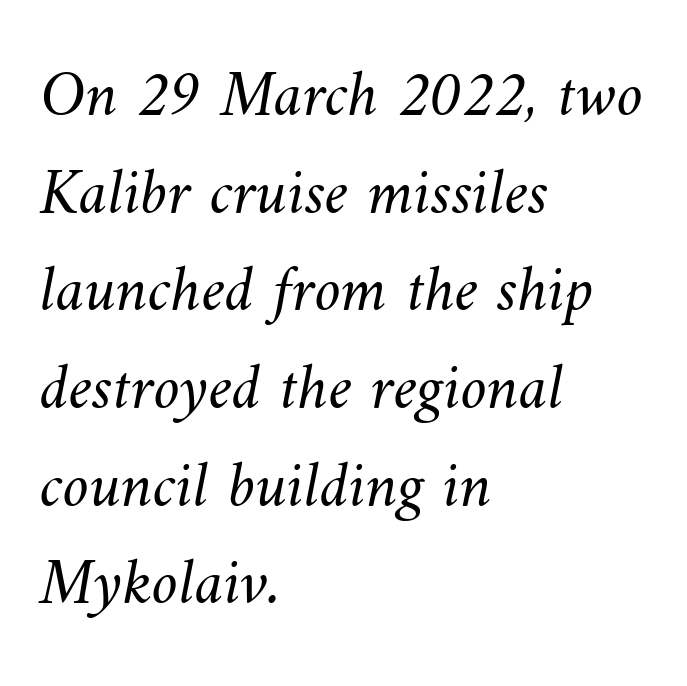
Q: Is the text bold? A: No.
Q: Is the text underlined? A: No.
Q: How is the paragraph aligned? A: Left-aligned.
Q: Is the spacing between letters normal or unusually wide? A: Normal.
Q: Is the spacing between lines tight, normal or loose? A: Normal.
Q: Width (condensed, normal, or wide)? A: Normal.
Q: Stroke contrast? A: Medium.
Q: x-height? A: Small.
Q: Monospaced? A: No.
